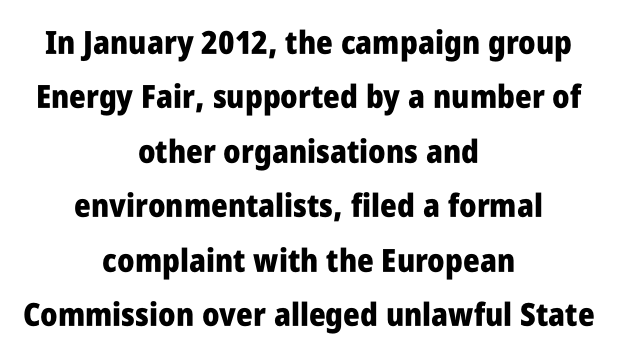
The image shows 32 px heavy, condensed sans-serif type, upright; set centered, normal line spacing (1.7x), normal letter spacing, not underlined; low stroke contrast and a large x-height.
